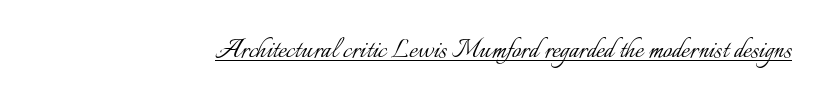
Every word sits above its own underline. Do the characters align in a grid? No, the font is proportional. Tracking value appears to be zero — textbook default spacing.
